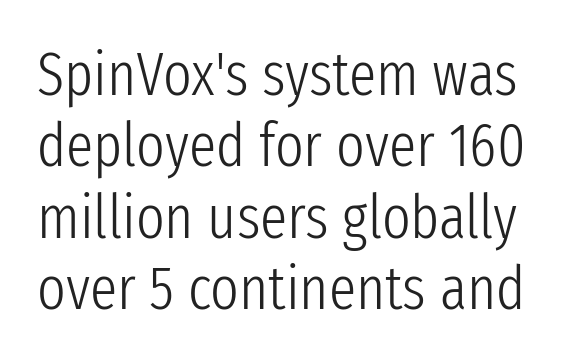
Q: Is the text bold? A: No.
Q: Is the text italic (slanted)? A: No, it is upright.
Q: Is the typeface a serif or a sans-serif typeface? A: Sans-serif.
Q: Is the text underlined? A: No.
Q: Is the spacing between letters normal or unusually wide? A: Normal.
Q: Width (condensed, normal, or wide)? A: Condensed.
Q: Stroke contrast? A: Low.
Q: x-height? A: Medium.
Q: Monospaced? A: No.
